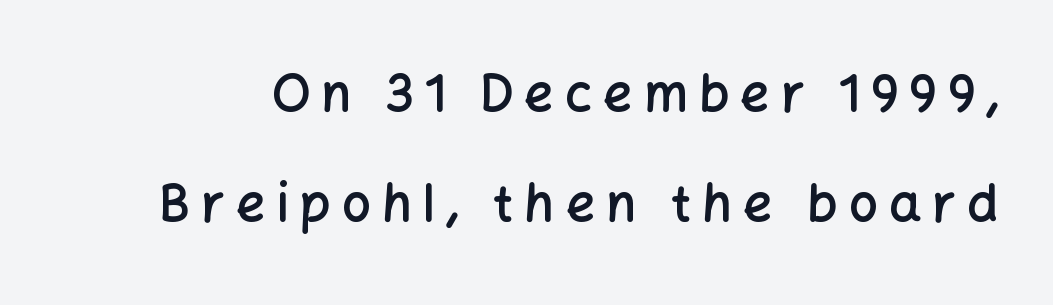
{"serif": "no", "italic": "no", "bold": "semi", "weight": "semibold", "width": "normal", "stroke_contrast": "low", "x_height": "medium", "monospaced": "no", "underline": "no", "line_spacing": "loose", "line_spacing_ratio": 2.15, "letter_spacing": "wide", "letter_spacing_em": 0.22, "glyph_px": 51}
